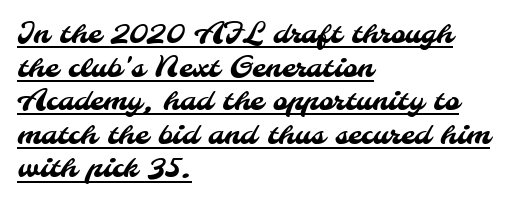
This is underlined copy, the kind a proofreader might mark for attention. The type is set solid horizontally, with unmodified tracking. The letters advance in unequal steps, a hallmark of proportional type. Letterform terminals end flat and unadorned throughout the passage. In CSS terms this would be text-align: left.
